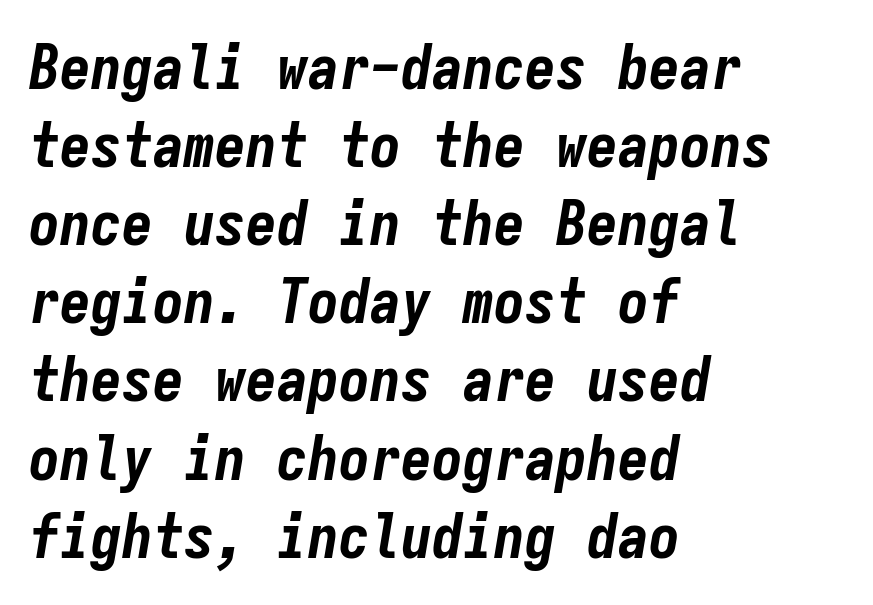
Students, note that the glyphs here touch the page at normal intervals. The rag falls on the right side of this text block. Honestly, the row spacing looks completely unremarkable. The rendering uses typewriter-style spacing with identical character cells. Slant detected: the letters are inclined.
